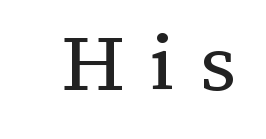
The glyphs in this specimen are seriffed. The type is letterspaced generously, with wide tracking. The font's upright variant was chosen for this text. The passage shown is not underscored anywhere. Varying glyph widths throughout — classic text-font behaviour.
